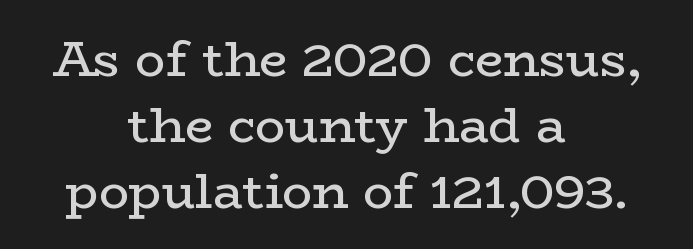
The image shows 50 px regular-weight, wide serif type, upright; set centered, normal line spacing (1.32x), normal letter spacing, not underlined; low stroke contrast and a medium x-height.
